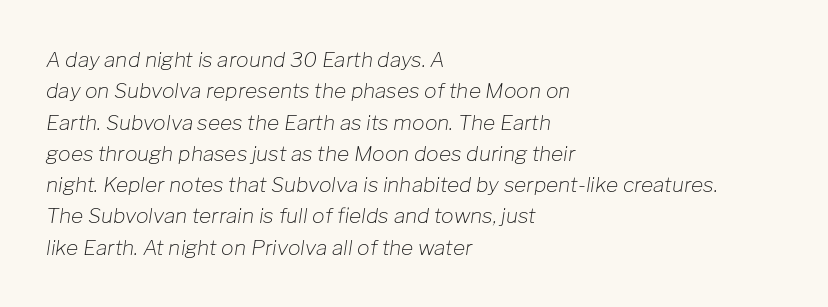
Is the type slanted? Yes — the strokes lean at a clear angle. The paragraph has a hard left edge and a soft right edge. Each new line begins a customary step beneath the previous one. Does extra space separate the letters? No, they use regular spacing. The strokes are not fattened; the text isn't bold.
